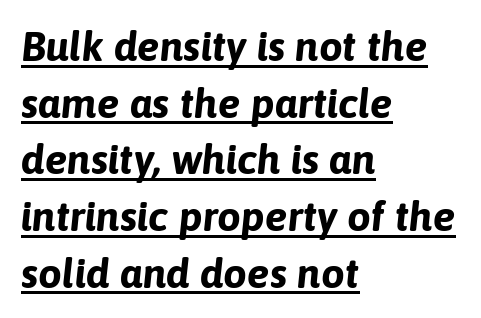
The rag falls on the right side of this text block. The passage shown has conventional tracking throughout. The passage shown is emphatically bold. Horizontal bands of white between lines are of average thickness. Beneath each row of characters lies a ruled line.
